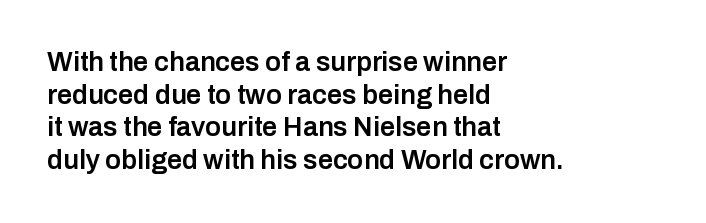
The image shows 27 px text type, upright; set left-aligned, line spacing 1.21x, normal letter spacing, not underlined.
